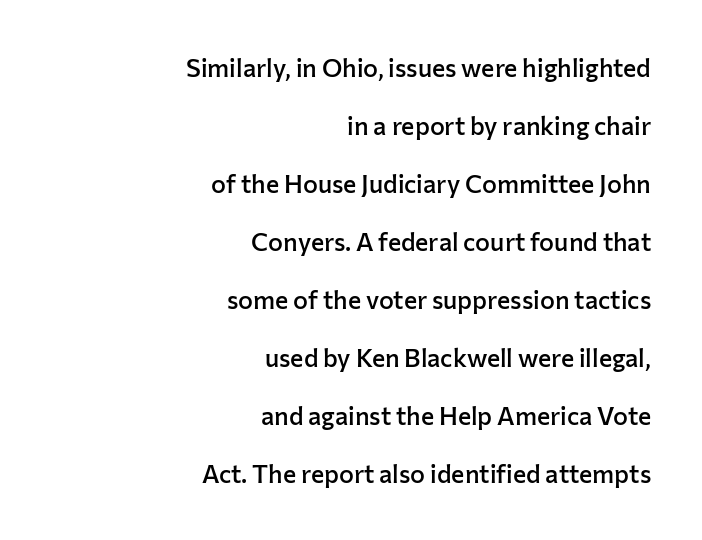
Q: Is the text bold? A: Semi-bold.
Q: Is the text italic (slanted)? A: No, it is upright.
Q: Is the text underlined? A: No.
Q: How is the paragraph aligned? A: Right-aligned.
Q: Is the spacing between letters normal or unusually wide? A: Normal.
Q: Is the spacing between lines tight, normal or loose? A: Loose.
